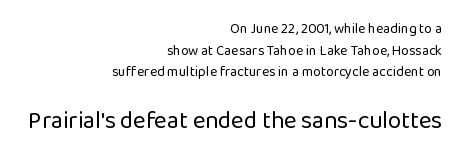
Q: Is the text bold? A: No.
Q: Is the text italic (slanted)? A: No, it is upright.
Q: Is the text underlined? A: No.
Q: How is the paragraph aligned? A: Right-aligned.
Q: Is the spacing between letters normal or unusually wide? A: Normal.
Q: Is the spacing between lines tight, normal or loose? A: Normal.
Q: Which block of text is set in a larger size, the first (top) or the second (bottom)? A: The second (bottom) one.
